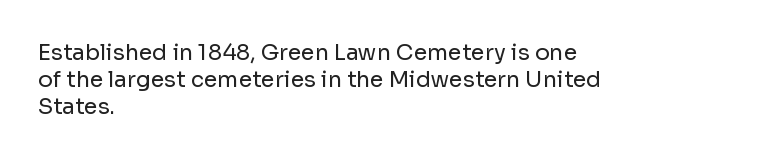
{"italic": "no", "bold": "no", "underline": "no", "align": "left", "line_spacing_ratio": 1.23, "letter_spacing": "normal", "letter_spacing_em": 0.0, "glyph_px": 22}
